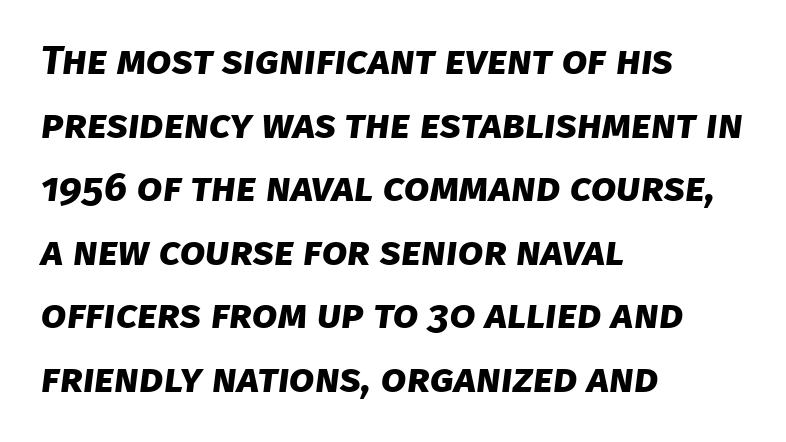
The image shows 41 px bold sans-serif type; set left-aligned, normal line spacing (1.55x), normal letter spacing, not underlined; low stroke contrast and a large x-height.
